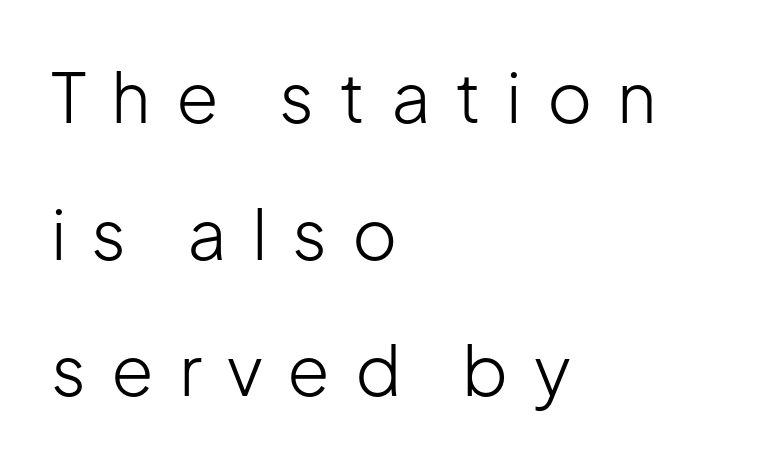
The image shows 69 px light sans-serif type, upright; set left-aligned, loose line spacing (1.98x), unusually wide letter spacing (+0.36 em), not underlined; low stroke contrast and a medium x-height.
